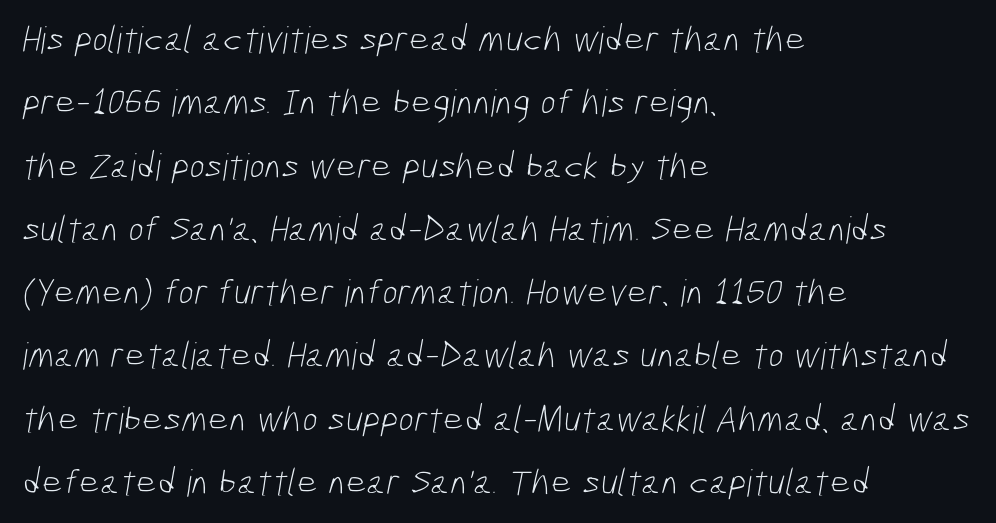
Layout note: lines flush left. Standard letterfit; no display-style spreading of the glyphs. Is this a fixed-width face? No — the glyphs have proportional, varying widths. Unmarked baselines from the first word to the last. This reads as an unemphasized weight, regular at the heaviest.
